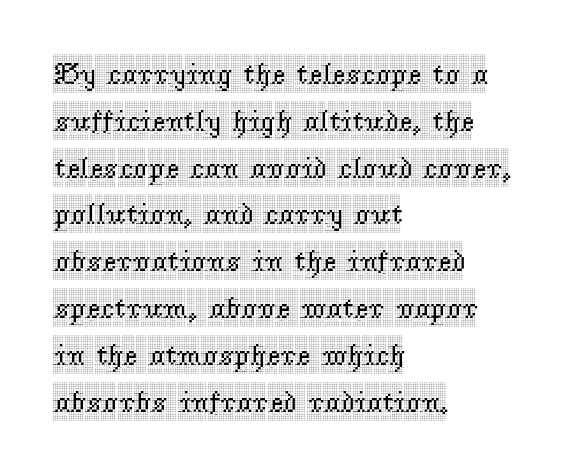
{"serif": "yes", "italic": "no", "width": "condensed", "x_height": "large", "monospaced": "no", "underline": "no", "align": "left", "line_spacing": "normal", "line_spacing_ratio": 1.56, "letter_spacing": "normal", "letter_spacing_em": 0.0, "glyph_px": 30}
